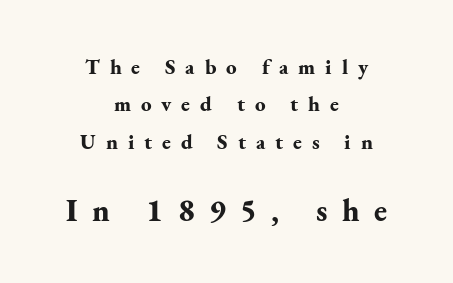
The image shows 31 px bold serif type, upright; set centered, line spacing 1.78x, unusually wide letter spacing (+0.47 em), not underlined; the second (bottom) block is 1.48x larger; medium stroke contrast and a small x-height.
